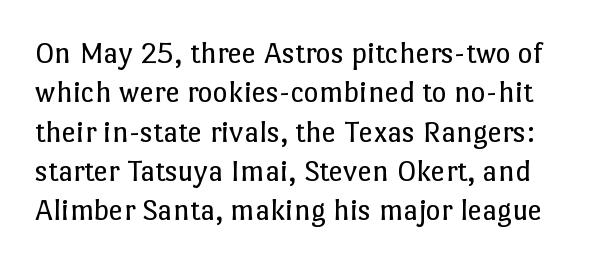
A typesetter would call this proportional, since set widths differ per character. Descenders hang freely into open space. Short note: letters normally spaced. It's the straight-up-and-down kind of type. No extra ink here — the face is not bold.
